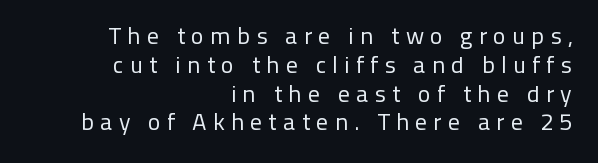
{"italic": "no", "bold": "no", "underline": "no", "align": "right", "line_spacing_ratio": 1.2, "letter_spacing": "wide", "letter_spacing_em": 0.25, "glyph_px": 24}
